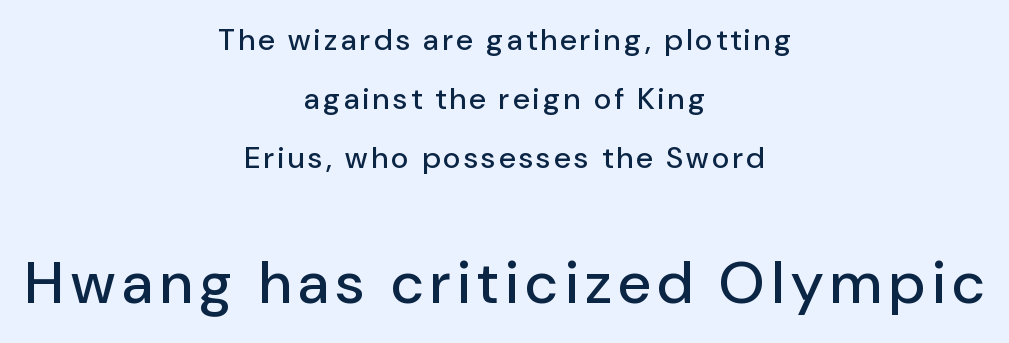
{"serif": "no", "italic": "no", "width": "normal", "stroke_contrast": "low", "x_height": "medium", "monospaced": "no", "underline": "no", "align": "center", "line_spacing": "loose", "line_spacing_ratio": 1.97, "larger_block": "second", "size_ratio": 1.97, "glyph_px": 59}
